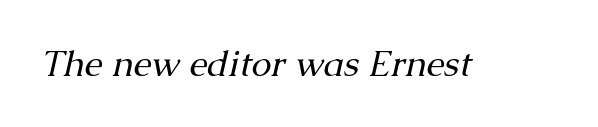
Q: Is the text bold? A: No.
Q: Is the text italic (slanted)? A: Yes, it leans right by about 13 degrees.
Q: Is the typeface a serif or a sans-serif typeface? A: Serif.
Q: Is the text underlined? A: No.
Q: Is the spacing between letters normal or unusually wide? A: Normal.
Q: Width (condensed, normal, or wide)? A: Normal.
Q: Stroke contrast? A: Medium.
Q: x-height? A: Medium.
Q: Monospaced? A: No.
